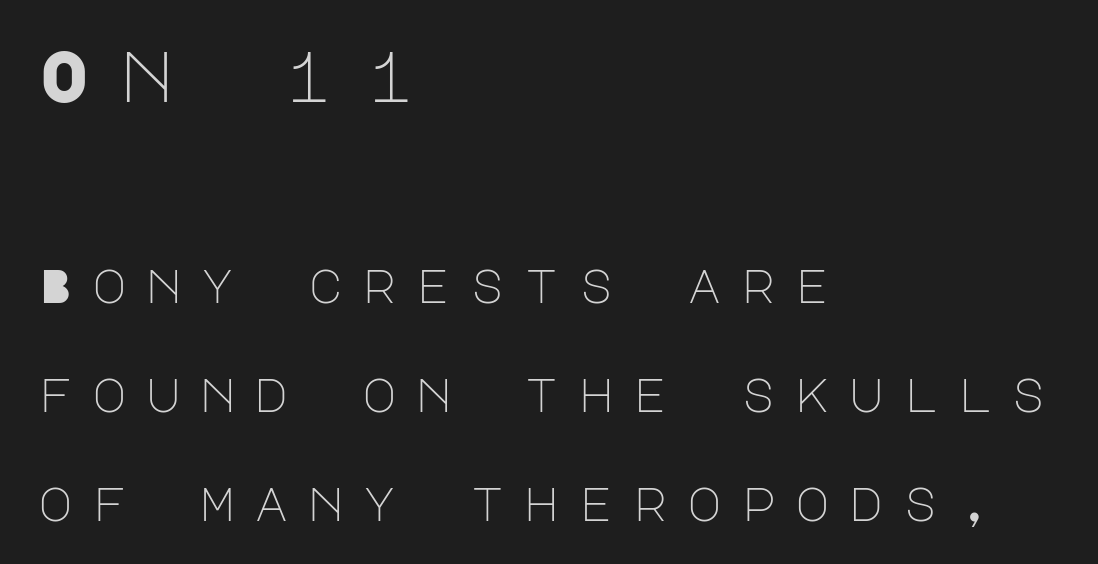
The image shows 71 px light sans-serif type, upright; set left-aligned, loose line spacing (2.32x), unusually wide letter spacing (+0.41 em), not underlined; the first (top) block is 1.51x larger; low stroke contrast and a large x-height.
